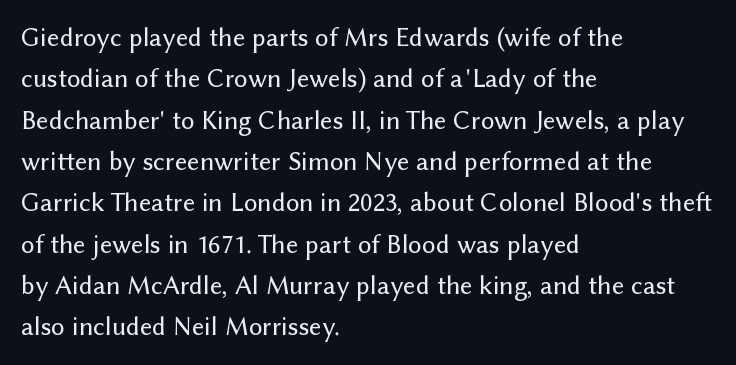
The image shows 27 px text type, upright; set left-aligned, normal line spacing (1.53x), normal letter spacing, not underlined.
